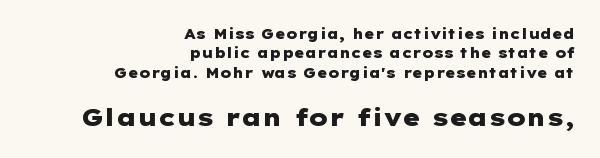
Q: Is the text bold? A: Yes.
Q: Is the text italic (slanted)? A: No, it is upright.
Q: Is the text underlined? A: No.
Q: How is the paragraph aligned? A: Right-aligned.
Q: Is the spacing between letters normal or unusually wide? A: Normal.
Q: Is the spacing between lines tight, normal or loose? A: Normal.
Q: Which block of text is set in a larger size, the first (top) or the second (bottom)? A: The second (bottom) one.
